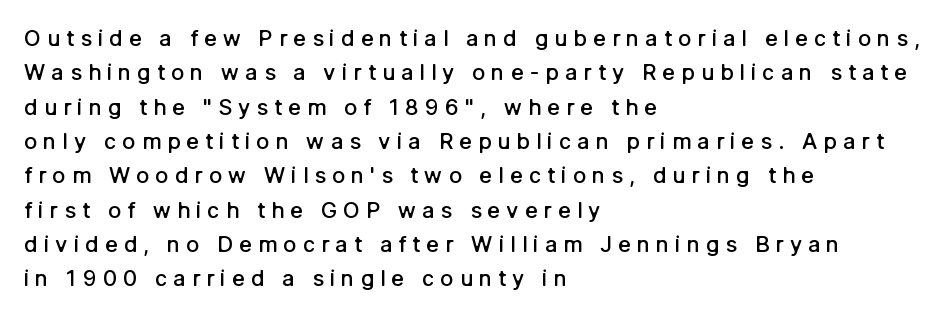
The image shows 22 px text type, upright; set left-aligned, normal line spacing (1.56x), unusually wide letter spacing (+0.27 em), not underlined.
